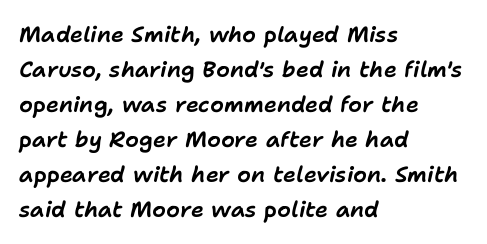
Rendered with sloped, italic letterforms. Words float on clear page, feet unadorned. Layout note: lines flush left. Whoever set this chose a conventional vertical rhythm.
